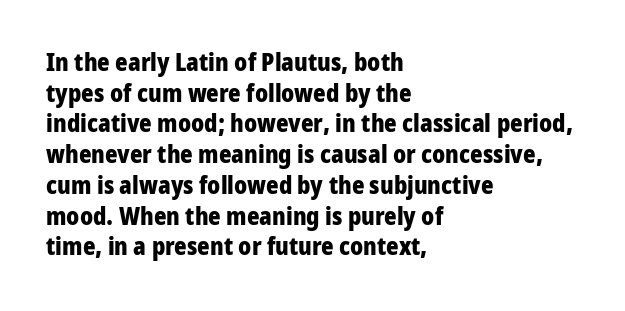
The image shows 24 px bold type, upright; set left-aligned, normal line spacing (1.28x), normal letter spacing, not underlined.
